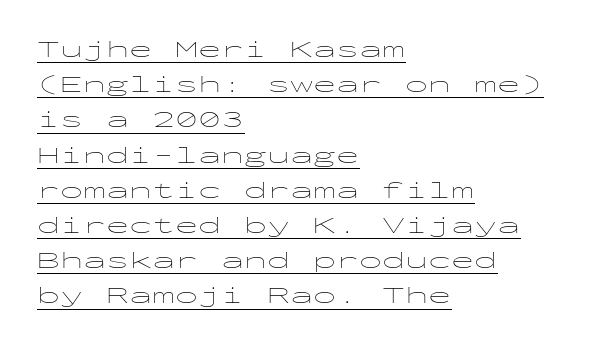
When letters stand straight like this, we call the style roman or upright. The cut favours lightness, reaching ordinary text weight at its darkest. Has an underline been added? It has. Line beginnings align vertically; line endings do not.
